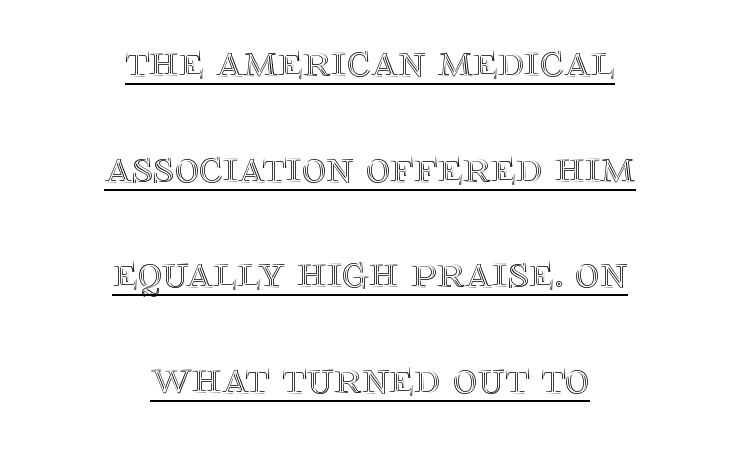
The image shows 47 px text type, upright; set centered, loose line spacing (2.25x), normal letter spacing, underlined; a large x-height.
